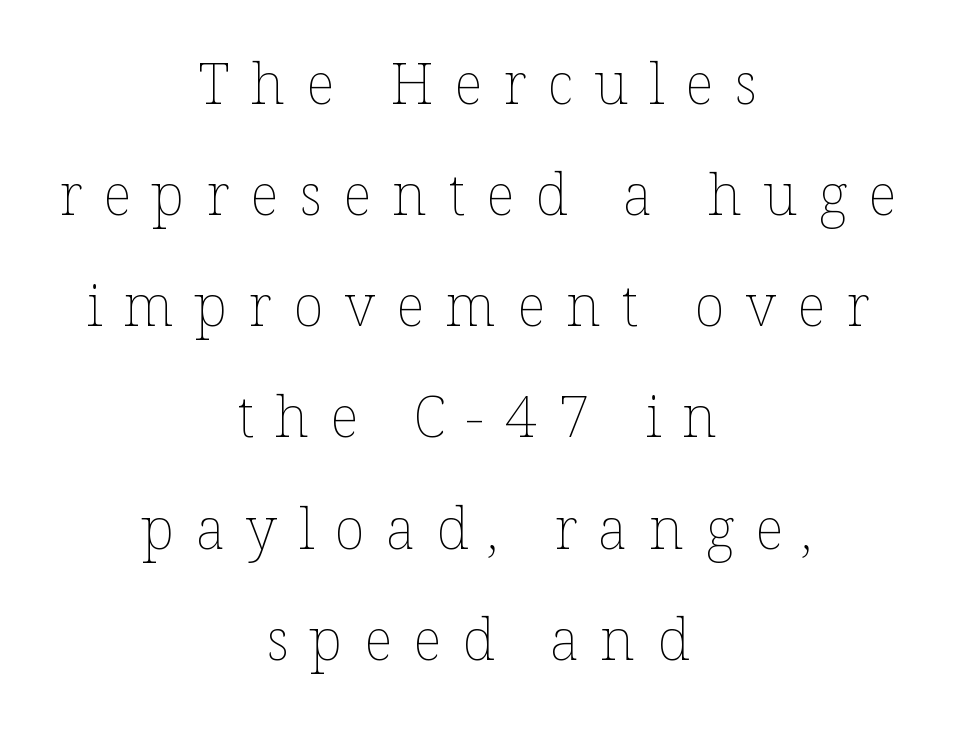
Upright lettering throughout. The passage shown has open, widely tracked lettering throughout. The passage shown is typed in a proportional face where columns would drift. Each row of text sits above clean, open space. Leading: increased. Bold? No — there's no thickening of the strokes.
